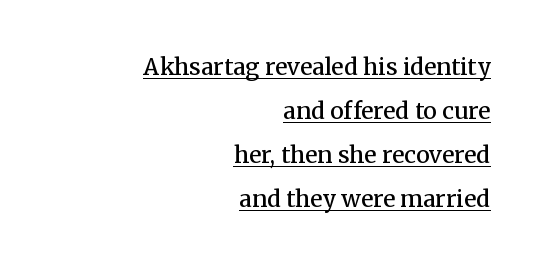
The image shows 23 px text type, upright; set right-aligned, loose line spacing (1.91x), normal letter spacing, underlined.
